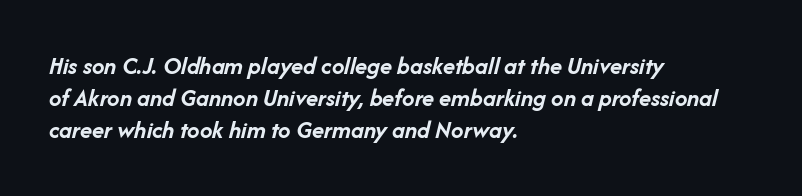
{"italic": "yes", "lean": "right", "slant_degrees": 14, "bold": "yes", "underline": "no", "align": "left", "line_spacing": "normal", "line_spacing_ratio": 1.28, "letter_spacing": "normal", "letter_spacing_em": 0.0, "glyph_px": 25}
